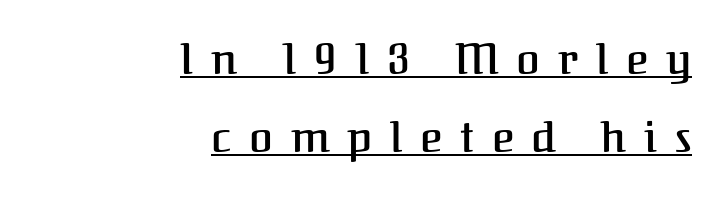
{"serif": "yes", "italic": "no", "bold": "semi", "weight": "semibold", "width": "normal", "stroke_contrast": "medium", "x_height": "medium", "monospaced": "no", "underline": "yes", "align": "right", "line_spacing_ratio": 1.82, "letter_spacing": "wide", "letter_spacing_em": 0.41, "glyph_px": 43}
